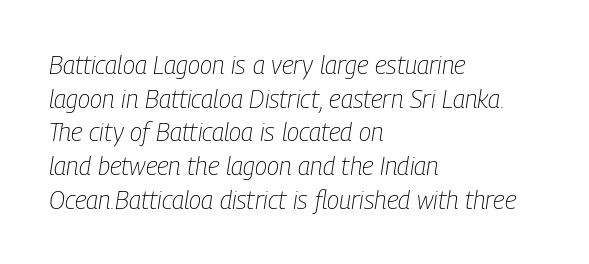
Q: Is the text bold? A: No.
Q: Is the text italic (slanted)? A: Yes, it leans right by about 9 degrees.
Q: Is the text underlined? A: No.
Q: How is the paragraph aligned? A: Left-aligned.
Q: Is the spacing between letters normal or unusually wide? A: Normal.
Q: Is the spacing between lines tight, normal or loose? A: Normal.
